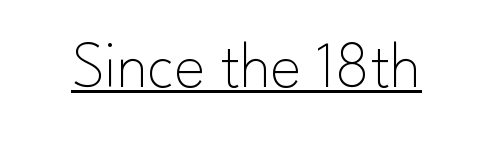
Q: Is the text bold? A: No.
Q: Is the text italic (slanted)? A: No, it is upright.
Q: Is the typeface a serif or a sans-serif typeface? A: Sans-serif.
Q: Is the text underlined? A: Yes.
Q: Is the spacing between letters normal or unusually wide? A: Normal.
Q: Width (condensed, normal, or wide)? A: Normal.
Q: Stroke contrast? A: Low.
Q: x-height? A: Small.
Q: Monospaced? A: No.
